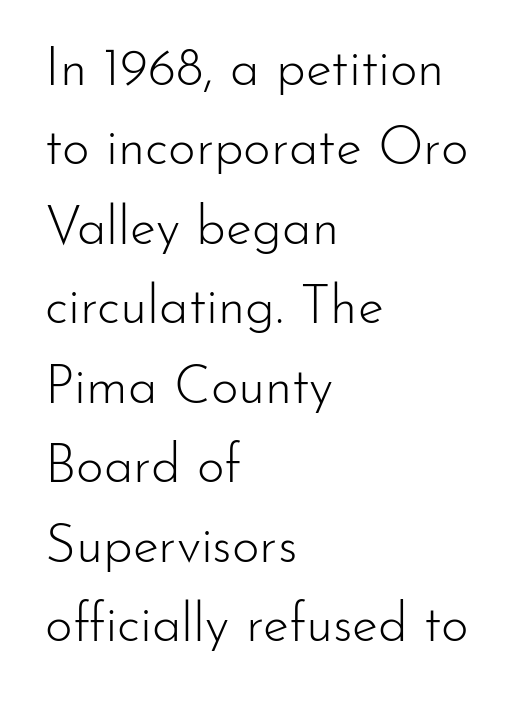
Note the varied advance widths — an 'i' is clearly narrower than an 'm'. Regular leading. The rendering anchors every line to the left-hand side. On a weight scale, this lands at 450 or below. Compared with typical body copy, the letter spacing here is the same.
